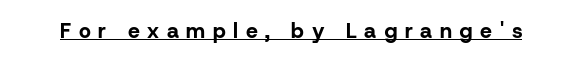
The image shows 21 px bold type, upright; set unusually wide letter spacing (+0.36 em), underlined.
